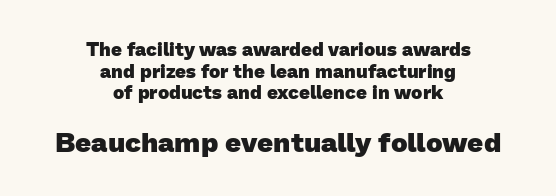
Serif or sans? Sans — the stroke terminals are bare. Tightly led — the rows are bunched. Bigger letters appear in the bottom chunk; the top chunk is reduced. Think of a printed novel: that variable character pitch is what you see here. The lines are quadded center.
